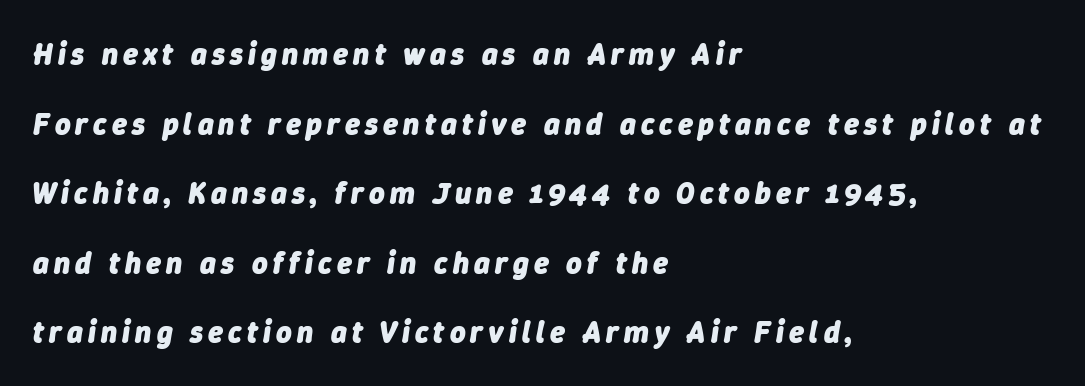
The space between consecutive lines is lavish. Left-aligned paragraph, ragged on the right. Chunky letters — that's bold for sure. Each row of text sits above clean, open space. These lines were composed using italics.
